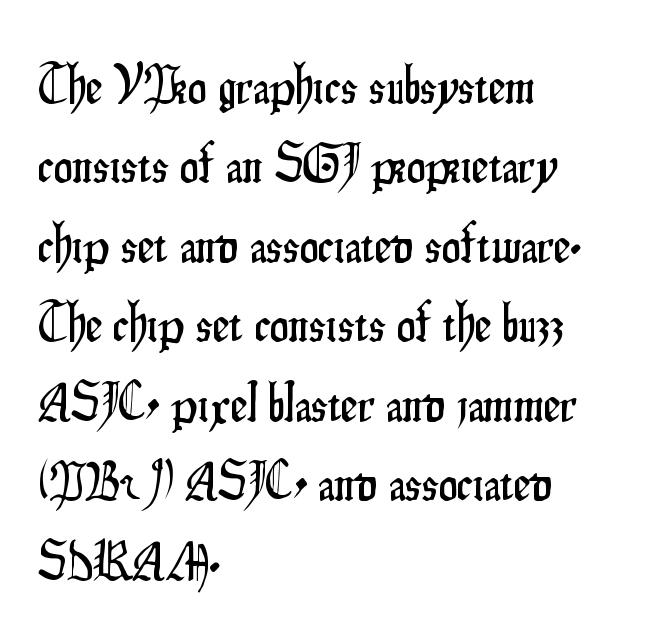
Q: Is the text italic (slanted)? A: No, it is upright.
Q: Is the typeface a serif or a sans-serif typeface? A: Sans-serif.
Q: Is the text underlined? A: No.
Q: How is the paragraph aligned? A: Left-aligned.
Q: Is the spacing between letters normal or unusually wide? A: Normal.
Q: Is the spacing between lines tight, normal or loose? A: Normal.
Q: Width (condensed, normal, or wide)? A: Condensed.
Q: Stroke contrast? A: Low.
Q: x-height? A: Small.
Q: Monospaced? A: No.
